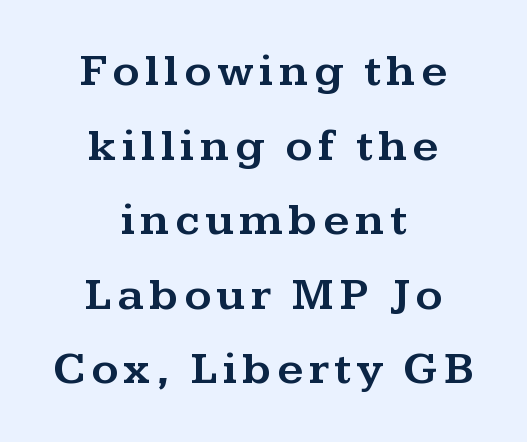
The image shows 46 px wide serif type, upright; set centered, normal line spacing (1.62x), not underlined; medium stroke contrast and a medium x-height.
